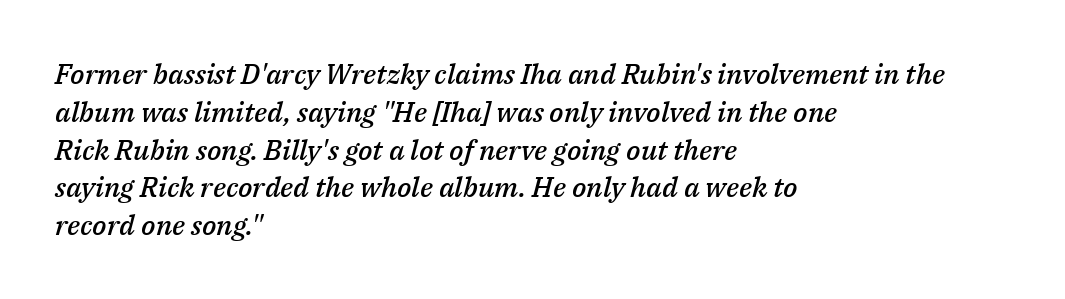
Q: Is the text bold? A: Semi-bold.
Q: Is the text italic (slanted)? A: Yes, it leans right by about 14 degrees.
Q: Is the text underlined? A: No.
Q: How is the paragraph aligned? A: Left-aligned.
Q: Is the spacing between letters normal or unusually wide? A: Normal.
Q: Is the spacing between lines tight, normal or loose? A: Normal.
Q: Width (condensed, normal, or wide)? A: Normal.
Q: Stroke contrast? A: Medium.
Q: x-height? A: Medium.
Q: Monospaced? A: No.
